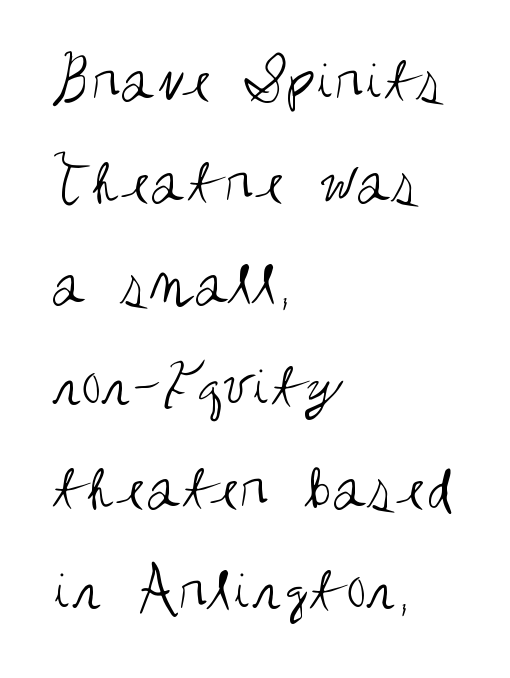
Q: Is the text bold? A: No.
Q: Is the typeface a serif or a sans-serif typeface? A: Sans-serif.
Q: Is the text underlined? A: No.
Q: How is the paragraph aligned? A: Left-aligned.
Q: Is the spacing between letters normal or unusually wide? A: Normal.
Q: Is the spacing between lines tight, normal or loose? A: Normal.
Q: Width (condensed, normal, or wide)? A: Condensed.
Q: Stroke contrast? A: Medium.
Q: x-height? A: Large.
Q: Monospaced? A: No.
